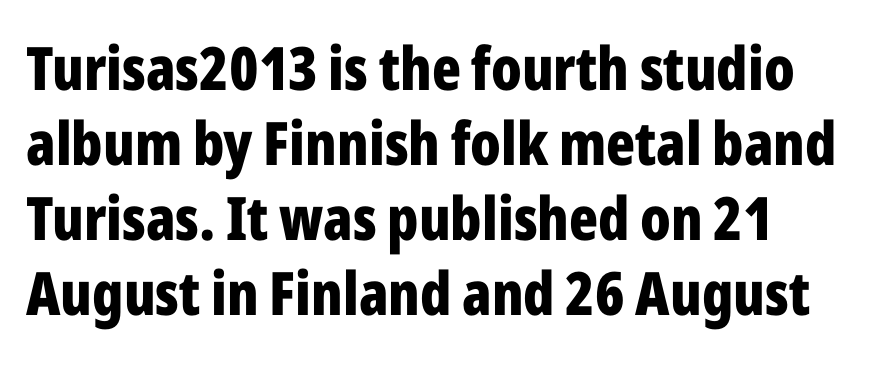
As a designer I'd log this as weight 700, bold. The baseline area is clear. Nope, not italic — everything's standing straight. Regarding serifs, this sample does without them. Spacing verdict: proportional, widths tailored to each character. Successive baselines arrive at the customary interval.
